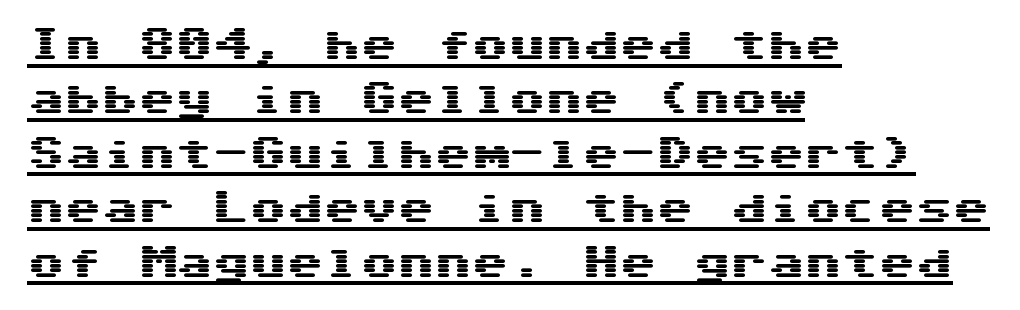
Q: Is the text italic (slanted)? A: No, it is upright.
Q: Is the typeface a serif or a sans-serif typeface? A: Sans-serif.
Q: Is the text underlined? A: Yes.
Q: How is the paragraph aligned? A: Left-aligned.
Q: Is the spacing between letters normal or unusually wide? A: Normal.
Q: Is the spacing between lines tight, normal or loose? A: Normal.
Q: Width (condensed, normal, or wide)? A: Wide.
Q: Stroke contrast? A: Medium.
Q: x-height? A: Medium.
